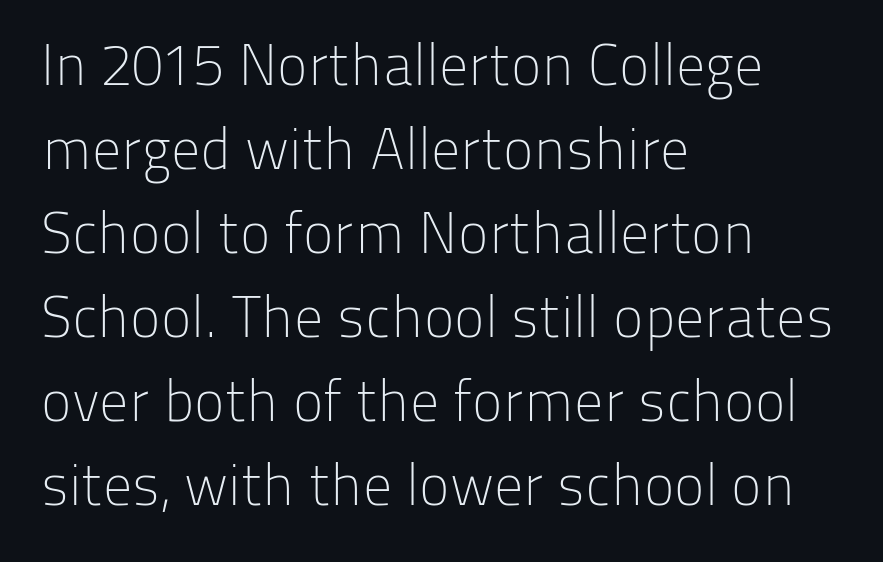
{"serif": "no", "italic": "no", "bold": "no", "weight": "light", "width": "normal", "stroke_contrast": "low", "x_height": "medium", "monospaced": "no", "underline": "no", "align": "left", "line_spacing": "normal", "line_spacing_ratio": 1.45, "letter_spacing": "normal", "letter_spacing_em": 0.0, "glyph_px": 58}
